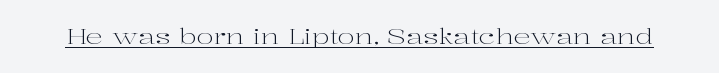
Italic: no, the glyphs are upright roman. You can see a thin bar hugging the bottom of the glyphs. Nothing heavy about these letters — not bold at all. Look at the tracking — it's just the regular setting, nothing added.
